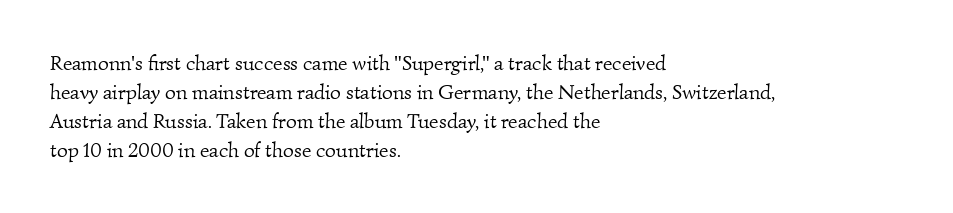
{"bold": "no", "underline": "no", "align": "left", "line_spacing": "normal", "line_spacing_ratio": 1.38, "letter_spacing": "normal", "letter_spacing_em": 0.0, "glyph_px": 21}
